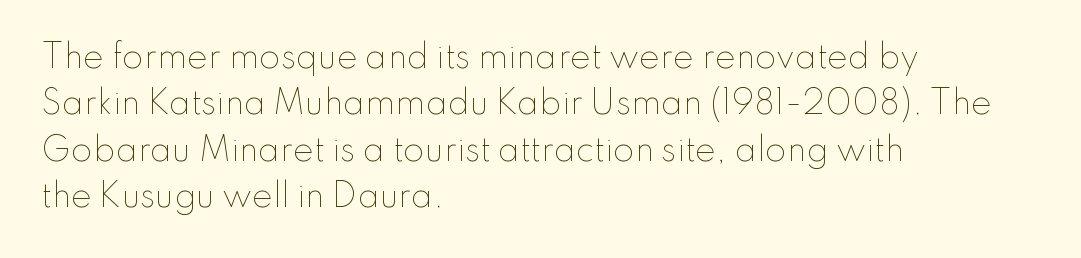
Q: Is the text bold? A: No.
Q: Is the text italic (slanted)? A: No, it is upright.
Q: Is the text underlined? A: No.
Q: How is the paragraph aligned? A: Left-aligned.
Q: Is the spacing between letters normal or unusually wide? A: Normal.
Q: Is the spacing between lines tight, normal or loose? A: Normal.
Q: Width (condensed, normal, or wide)? A: Normal.
Q: Stroke contrast? A: Low.
Q: x-height? A: Small.
Q: Monospaced? A: No.
